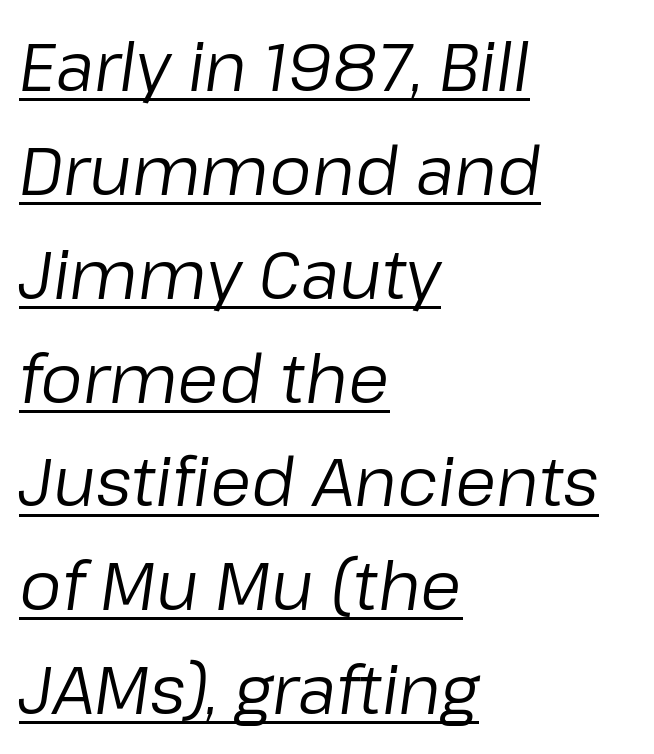
Yep, that's italic — everything's leaning. Weight: regular or lighter. The words here are underlined. The rendering uses natural spacing where letterforms have individual widths. Each new line begins a customary step beneath the previous one.
